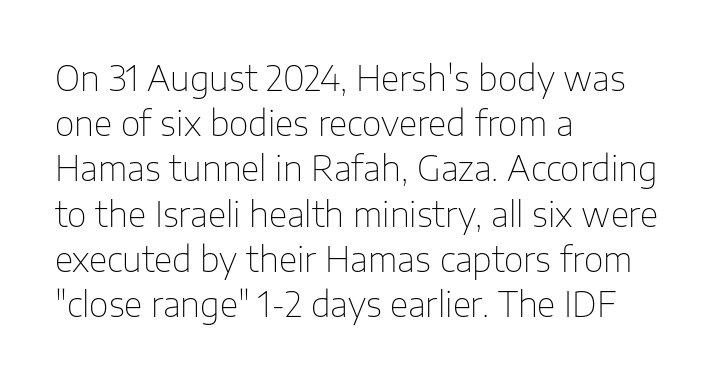
The image shows 34 px thin sans-serif type, upright; set left-aligned, normal line spacing (1.33x), normal letter spacing, not underlined; low stroke contrast and a medium x-height.
